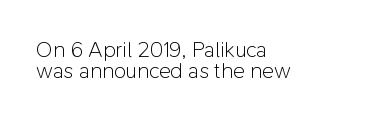
The image shows 22 px text type, upright; set left-aligned, tight line spacing (0.96x), normal letter spacing, not underlined.
